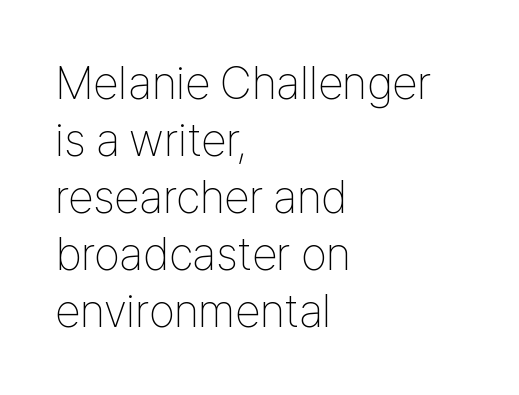
{"serif": "no", "italic": "no", "bold": "no", "weight": "thin", "width": "condensed", "stroke_contrast": "low", "x_height": "medium", "monospaced": "no", "underline": "no", "align": "left", "line_spacing_ratio": 1.24, "letter_spacing": "normal", "letter_spacing_em": 0.0, "glyph_px": 46}
